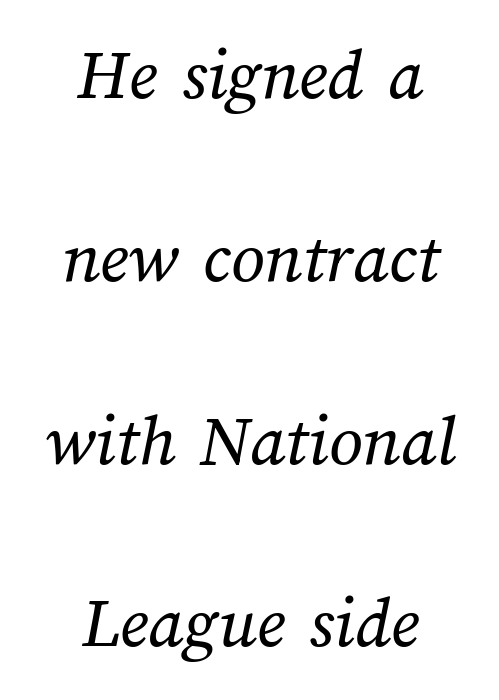
The image shows 74 px regular-weight type; set centered, loose line spacing (2.47x), normal letter spacing, not underlined; medium stroke contrast and a medium x-height.
